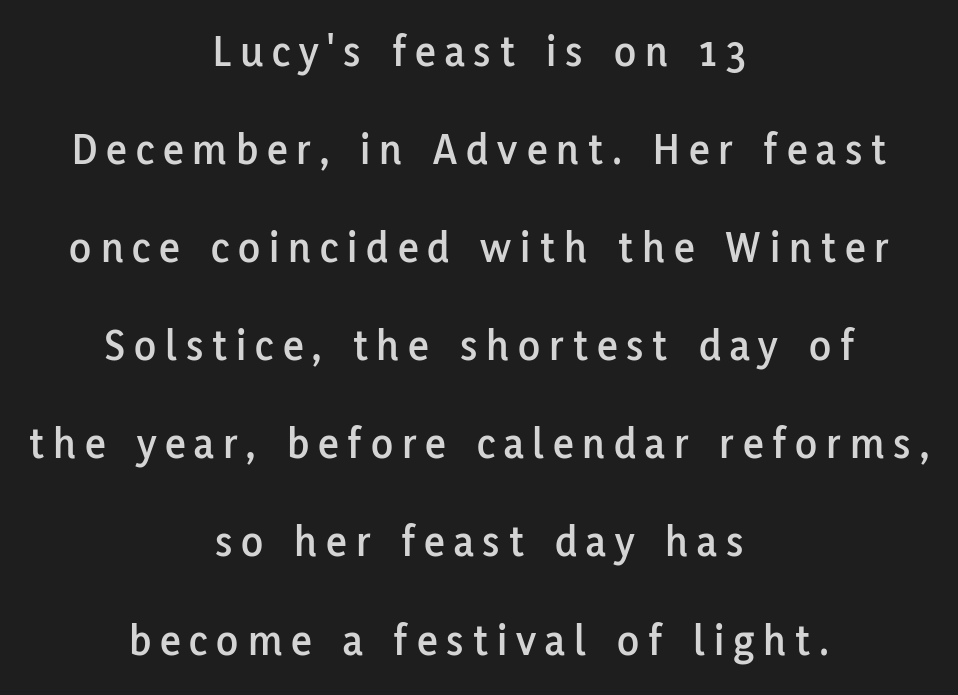
Q: Is the text italic (slanted)? A: No, it is upright.
Q: Is the typeface a serif or a sans-serif typeface? A: Sans-serif.
Q: Is the text underlined? A: No.
Q: How is the paragraph aligned? A: Centered.
Q: Is the spacing between letters normal or unusually wide? A: Unusually wide.
Q: Is the spacing between lines tight, normal or loose? A: Loose.
Q: Width (condensed, normal, or wide)? A: Normal.
Q: Stroke contrast? A: Low.
Q: x-height? A: Medium.
Q: Monospaced? A: No.
